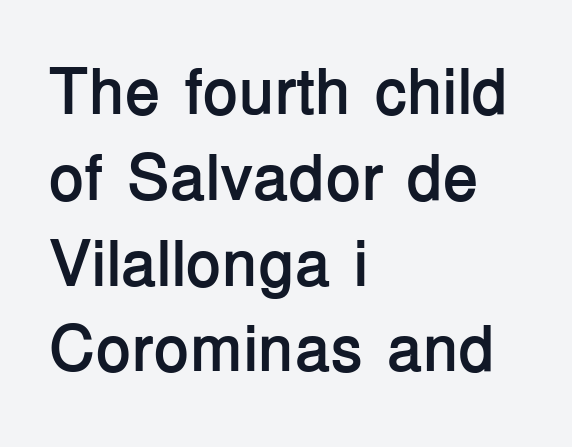
{"serif": "no", "italic": "no", "bold": "yes", "weight": "semibold", "width": "normal", "stroke_contrast": "low", "x_height": "medium", "monospaced": "no", "underline": "no", "align": "left", "line_spacing": "normal", "line_spacing_ratio": 1.32, "letter_spacing": "normal", "letter_spacing_em": 0.0, "glyph_px": 65}
